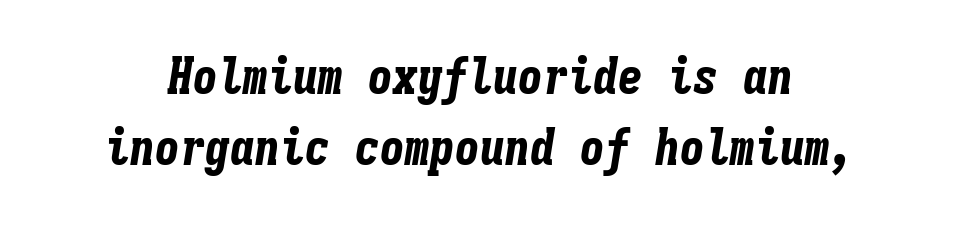
These lines are rendered in a fixed-pitch font. Horizontal bands of white between lines are of average thickness. The strip under each line holds only bare page. Italic: yes, the glyphs are oblique. Plenty of ink on the page — the face is bold.
